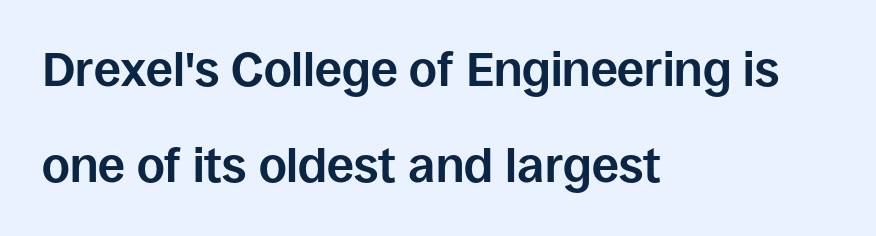
The image shows 48 px bold sans-serif type, upright; set left-aligned, loose line spacing (2.0x), normal letter spacing, not underlined; low stroke contrast and a large x-height.
